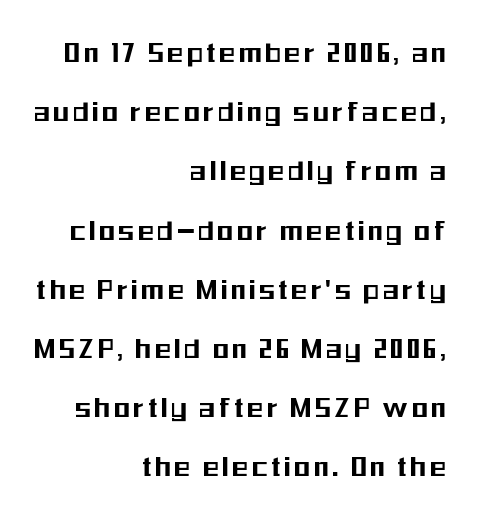
{"serif": "no", "italic": "no", "width": "condensed", "stroke_contrast": "medium", "x_height": "medium", "monospaced": "no", "underline": "no", "align": "right", "line_spacing_ratio": 1.85, "glyph_px": 32}
